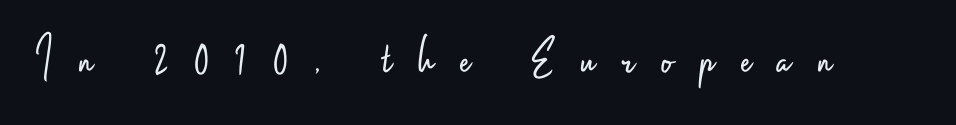
The image shows 54 px light, condensed sans-serif type; set unusually wide letter spacing (+0.49 em), not underlined; low stroke contrast and a small x-height.
